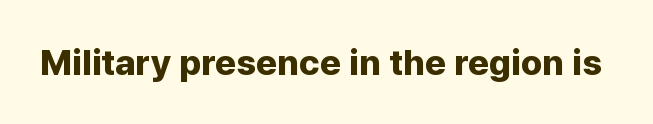
Q: Is the text bold? A: Yes.
Q: Is the text italic (slanted)? A: No, it is upright.
Q: Is the typeface a serif or a sans-serif typeface? A: Sans-serif.
Q: Is the text underlined? A: No.
Q: Is the spacing between letters normal or unusually wide? A: Normal.
Q: Width (condensed, normal, or wide)? A: Normal.
Q: Stroke contrast? A: Low.
Q: x-height? A: Medium.
Q: Monospaced? A: No.
